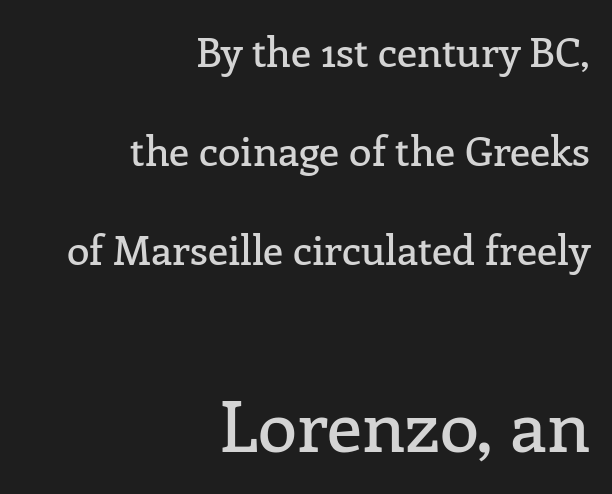
Q: Is the text italic (slanted)? A: No, it is upright.
Q: Is the typeface a serif or a sans-serif typeface? A: Serif.
Q: Is the text underlined? A: No.
Q: How is the paragraph aligned? A: Right-aligned.
Q: Is the spacing between letters normal or unusually wide? A: Normal.
Q: Is the spacing between lines tight, normal or loose? A: Loose.
Q: Which block of text is set in a larger size, the first (top) or the second (bottom)? A: The second (bottom) one.
Q: Width (condensed, normal, or wide)? A: Normal.
Q: Stroke contrast? A: Low.
Q: x-height? A: Medium.
Q: Monospaced? A: No.
